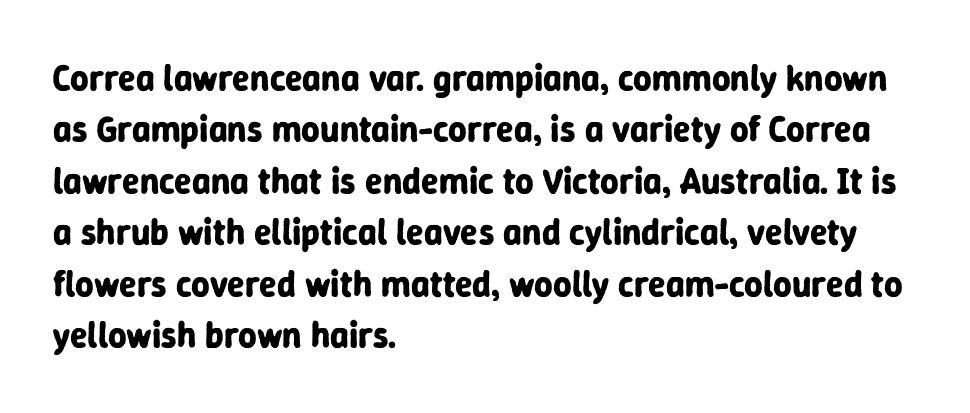
{"serif": "no", "italic": "no", "bold": "yes", "weight": "bold", "width": "normal", "stroke_contrast": "low", "x_height": "medium", "monospaced": "no", "underline": "no", "align": "left", "line_spacing": "normal", "line_spacing_ratio": 1.43, "letter_spacing": "normal", "letter_spacing_em": 0.0, "glyph_px": 36}
